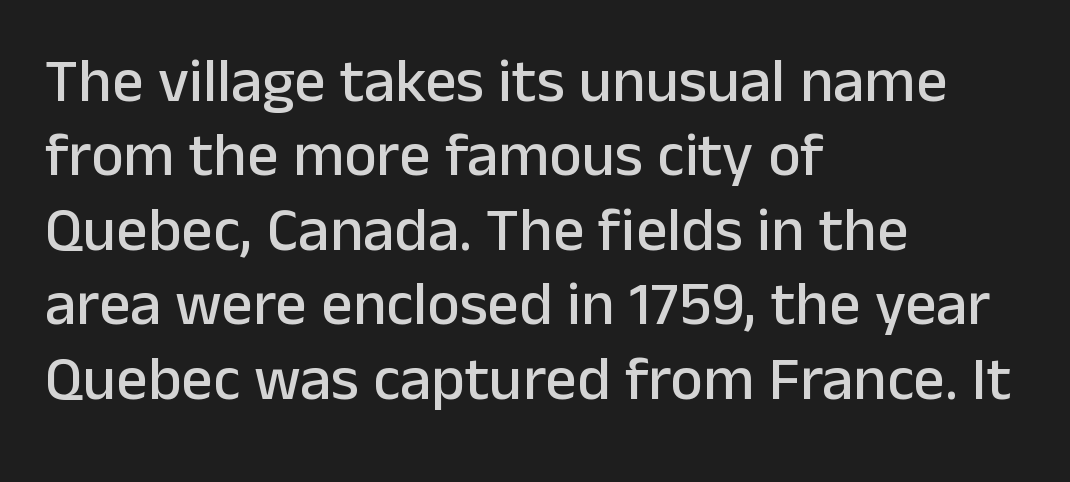
The image shows 62 px sans-serif type, upright; set left-aligned, line spacing 1.2x, normal letter spacing, not underlined; low stroke contrast and a medium x-height.
